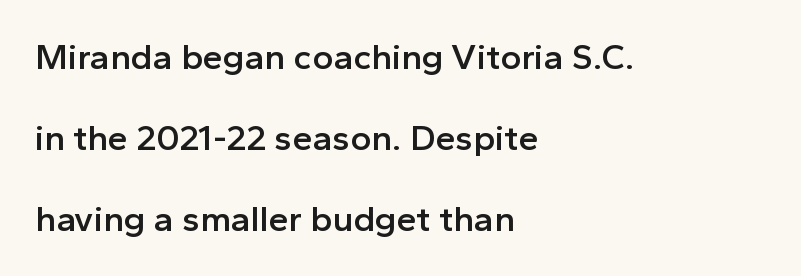
The compositor pushed each line to the left boundary. This sample uses a sans-serif face. Note the varied advance widths — an 'i' is clearly narrower than an 'm'. The type sits square on the baseline with zero lean. These lines carry some extra weight — a demibold, not a full bold. The rendering keeps characters at their native spacing.
